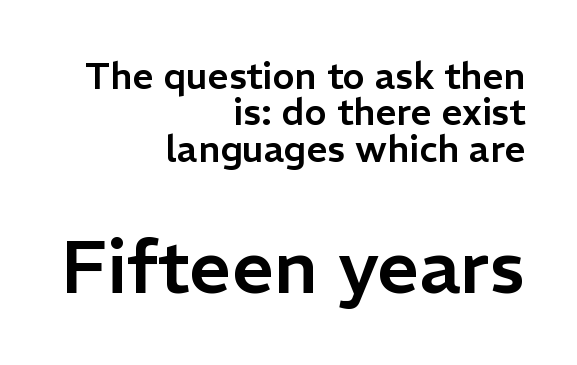
A bare baseline throughout the passage. Classification — sans serif. If you squint, the bottom block still reads clearly — it's the larger of the two. This sample has the flowing, uneven cadence of proportional lettering. Caption: standard tracking, unaltered. Unlike italic type, these characters show no tilt at all.
